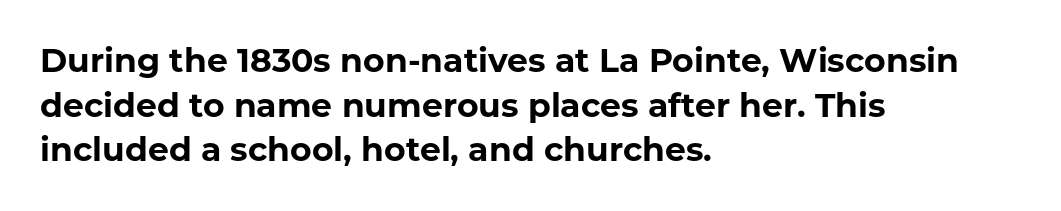
Q: Is the text bold? A: Yes.
Q: Is the text italic (slanted)? A: No, it is upright.
Q: Is the typeface a serif or a sans-serif typeface? A: Sans-serif.
Q: Is the text underlined? A: No.
Q: How is the paragraph aligned? A: Left-aligned.
Q: Is the spacing between letters normal or unusually wide? A: Normal.
Q: Is the spacing between lines tight, normal or loose? A: Normal.
Q: Width (condensed, normal, or wide)? A: Normal.
Q: Stroke contrast? A: Low.
Q: x-height? A: Medium.
Q: Monospaced? A: No.
